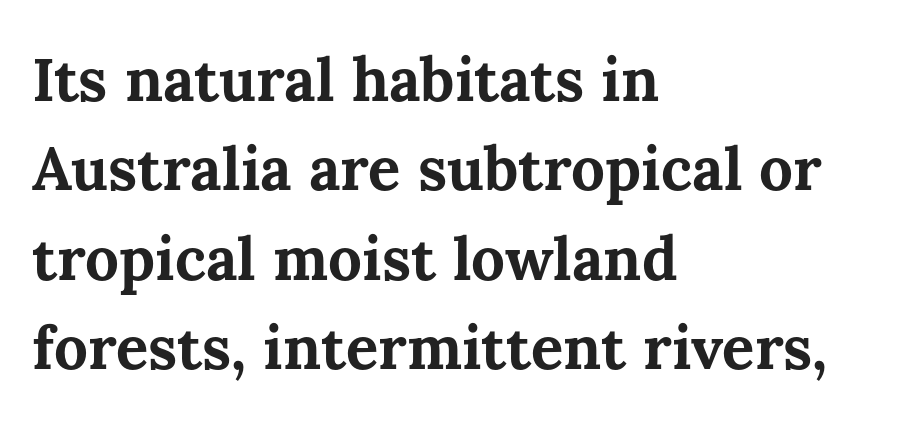
Q: Is the text bold? A: Yes.
Q: Is the text italic (slanted)? A: No, it is upright.
Q: Is the text underlined? A: No.
Q: How is the paragraph aligned? A: Left-aligned.
Q: Is the spacing between letters normal or unusually wide? A: Normal.
Q: Is the spacing between lines tight, normal or loose? A: Normal.
Q: Width (condensed, normal, or wide)? A: Normal.
Q: Stroke contrast? A: Medium.
Q: x-height? A: Medium.
Q: Monospaced? A: No.
